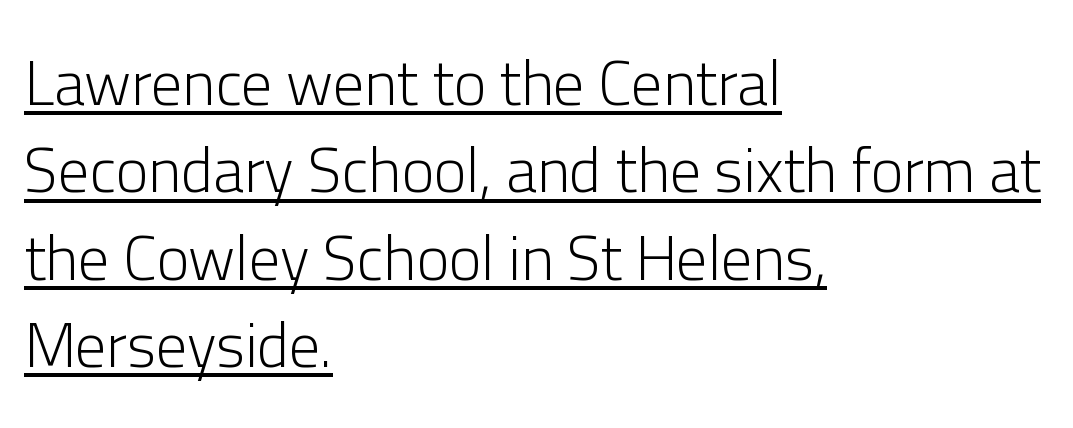
{"serif": "no", "italic": "no", "bold": "no", "weight": "light", "width": "normal", "stroke_contrast": "low", "x_height": "medium", "monospaced": "no", "underline": "yes", "align": "left", "line_spacing": "normal", "line_spacing_ratio": 1.41, "letter_spacing": "normal", "letter_spacing_em": 0.0, "glyph_px": 62}
